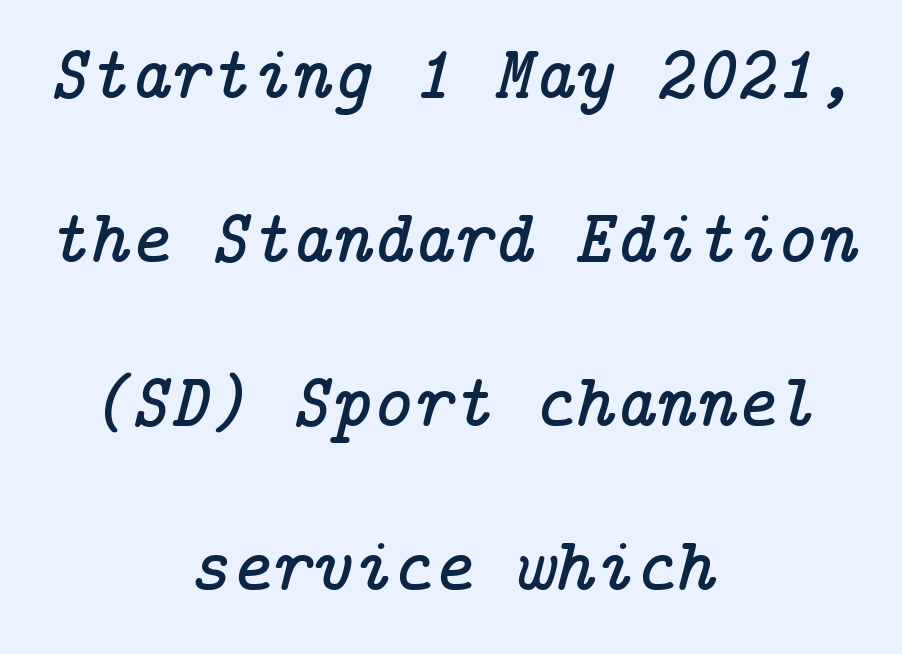
The image shows 77 px serif type, italic (leaning right); set centered, loose line spacing (2.13x), normal letter spacing, not underlined; low stroke contrast and a medium x-height.
